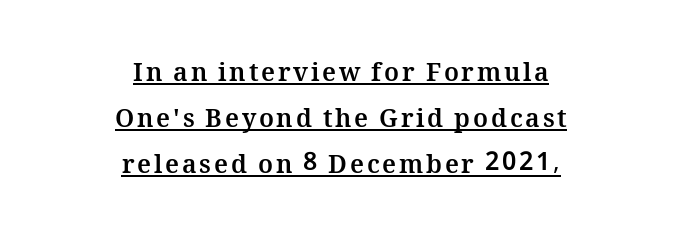
{"italic": "no", "bold": "yes", "underline": "yes", "align": "center", "line_spacing_ratio": 1.84, "glyph_px": 25}
